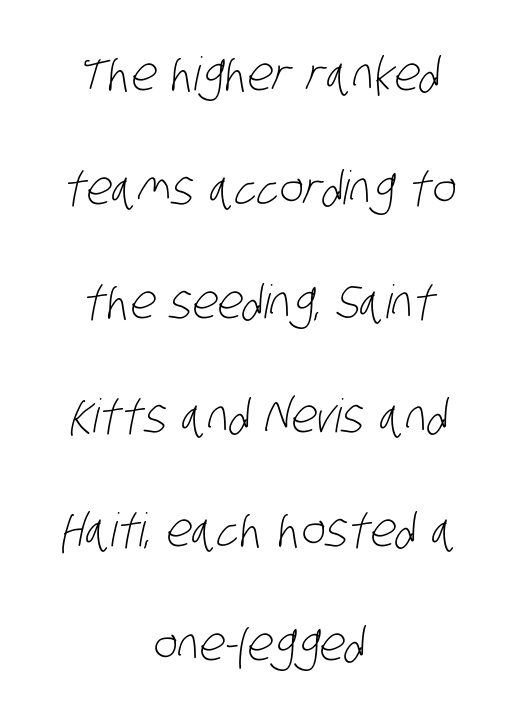
{"serif": "no", "bold": "no", "weight": "light", "width": "condensed", "stroke_contrast": "low", "x_height": "large", "monospaced": "no", "underline": "no", "align": "center", "line_spacing": "loose", "line_spacing_ratio": 2.48, "letter_spacing": "normal", "letter_spacing_em": 0.0, "glyph_px": 46}
